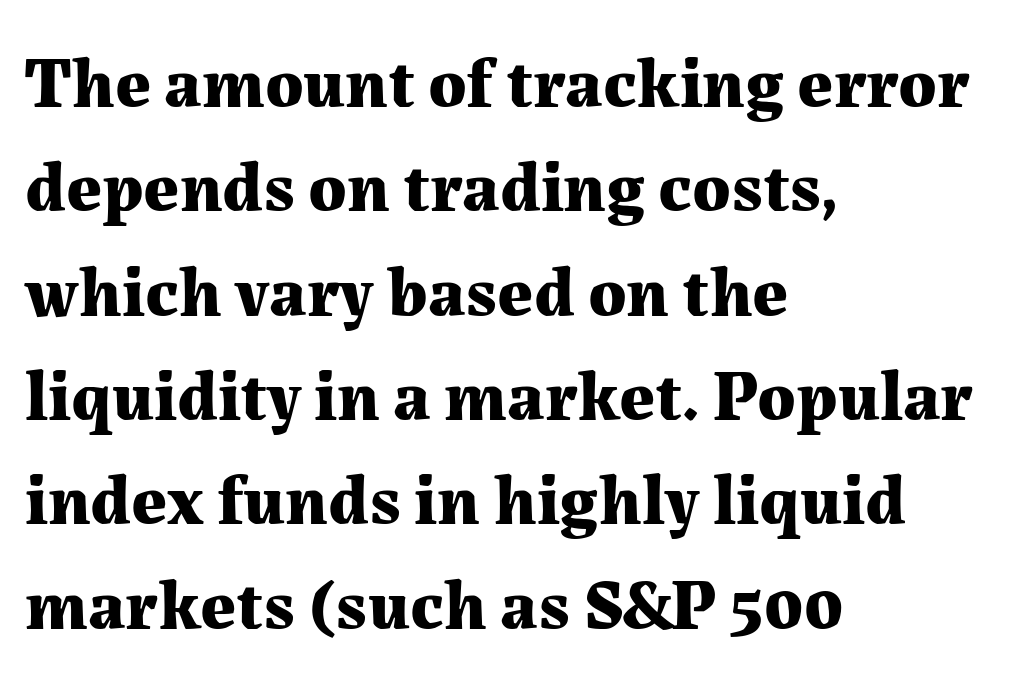
Q: Is the text bold? A: Yes.
Q: Is the text italic (slanted)? A: No, it is upright.
Q: Is the typeface a serif or a sans-serif typeface? A: Serif.
Q: Is the text underlined? A: No.
Q: How is the paragraph aligned? A: Left-aligned.
Q: Is the spacing between letters normal or unusually wide? A: Normal.
Q: Is the spacing between lines tight, normal or loose? A: Normal.
Q: Width (condensed, normal, or wide)? A: Normal.
Q: Stroke contrast? A: Medium.
Q: x-height? A: Medium.
Q: Monospaced? A: No.
